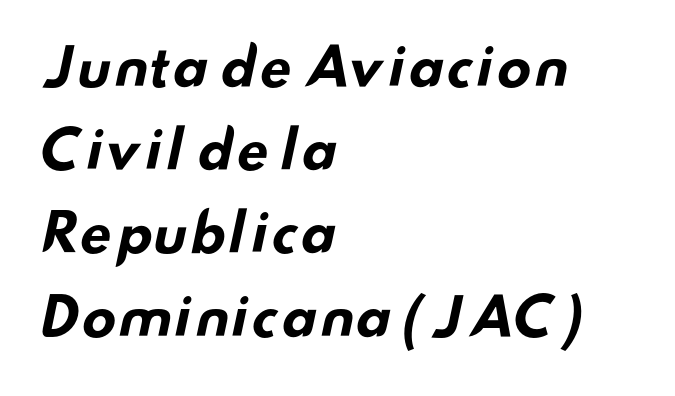
{"serif": "no", "bold": "yes", "weight": "bold", "width": "wide", "stroke_contrast": "low", "x_height": "small", "monospaced": "no", "underline": "no", "align": "left", "line_spacing": "normal", "line_spacing_ratio": 1.6, "letter_spacing": "normal", "letter_spacing_em": 0.0, "glyph_px": 52}
